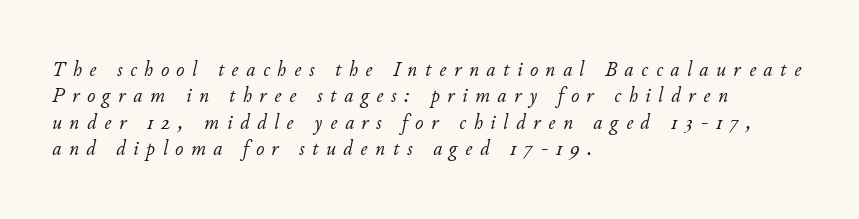
The image shows 22 px text type, italic (leaning right); set left-aligned, line spacing 1.2x, unusually wide letter spacing (+0.35 em), not underlined.
